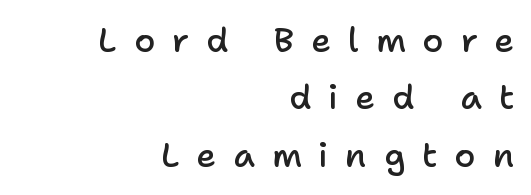
{"serif": "no", "italic": "no", "bold": "semi", "weight": "semibold", "width": "normal", "stroke_contrast": "low", "x_height": "medium", "monospaced": "no", "underline": "no", "align": "right", "line_spacing": "normal", "line_spacing_ratio": 1.69, "letter_spacing": "wide", "letter_spacing_em": 0.5, "glyph_px": 34}
